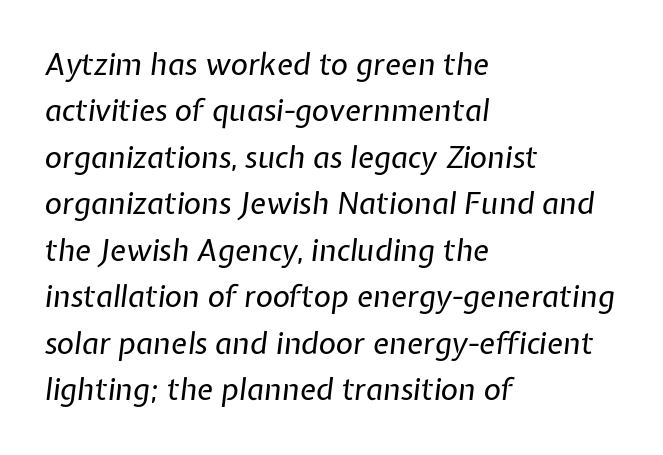
{"italic": "yes", "lean": "right", "slant_degrees": 7, "bold": "no", "weight": "regular", "width": "normal", "stroke_contrast": "low", "x_height": "medium", "monospaced": "no", "underline": "no", "align": "left", "line_spacing": "normal", "line_spacing_ratio": 1.55, "letter_spacing": "normal", "letter_spacing_em": 0.0, "glyph_px": 30}
